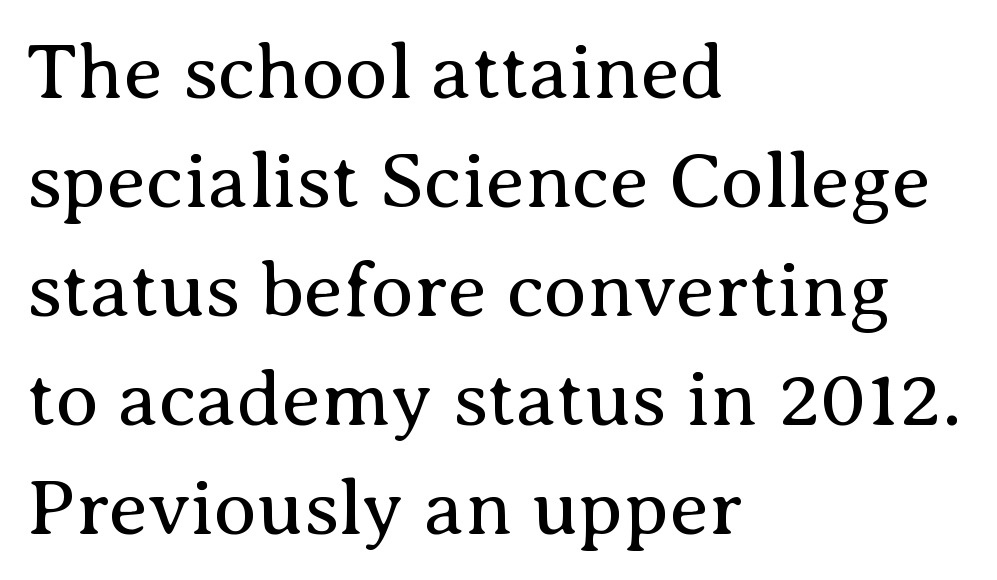
This rendering leaves character spacing at its baseline value. Letters have the restrained weight of plain body copy at most. In CSS terms this would be text-align: left. Baseline-to-baseline distance is the conventional proportion of letter height. A typesetter would call this proportional, since set widths differ per character.
